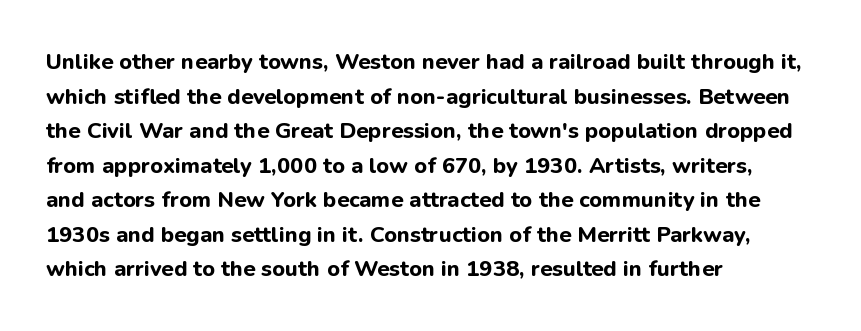
This sample uses an upright cut, with every glyph sitting square on the baseline. Whoever set this chose a conventional vertical rhythm. Students, note that the glyphs here touch the page at normal intervals. Strokes here are thick enough to call this a true bold.
